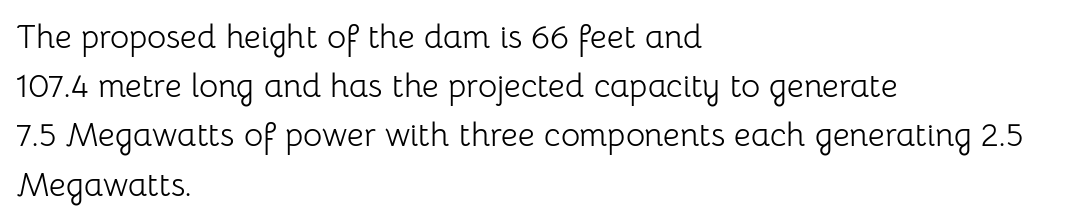
The image shows 33 px light sans-serif type, upright; set left-aligned, normal line spacing (1.49x), normal letter spacing, not underlined; low stroke contrast and a medium x-height.
